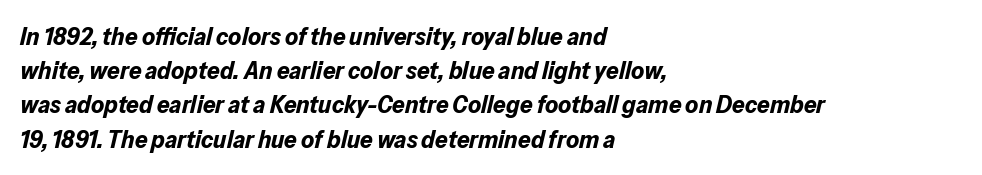
The space beneath each line is pristine and unruled. Each new line begins a customary step beneath the previous one. A typesetter would call this zero additional tracking. Yep, that's italic — everything's leaning. Typesetter's note: full bold, strokes at maximum text heaviness. The lines in this sample share a left origin and differ only in where they stop.
